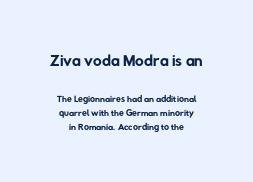
The image shows 24 px text type; set centered, tight line spacing (0.99x), normal letter spacing, not underlined; the first (top) block is 1.71x larger.
